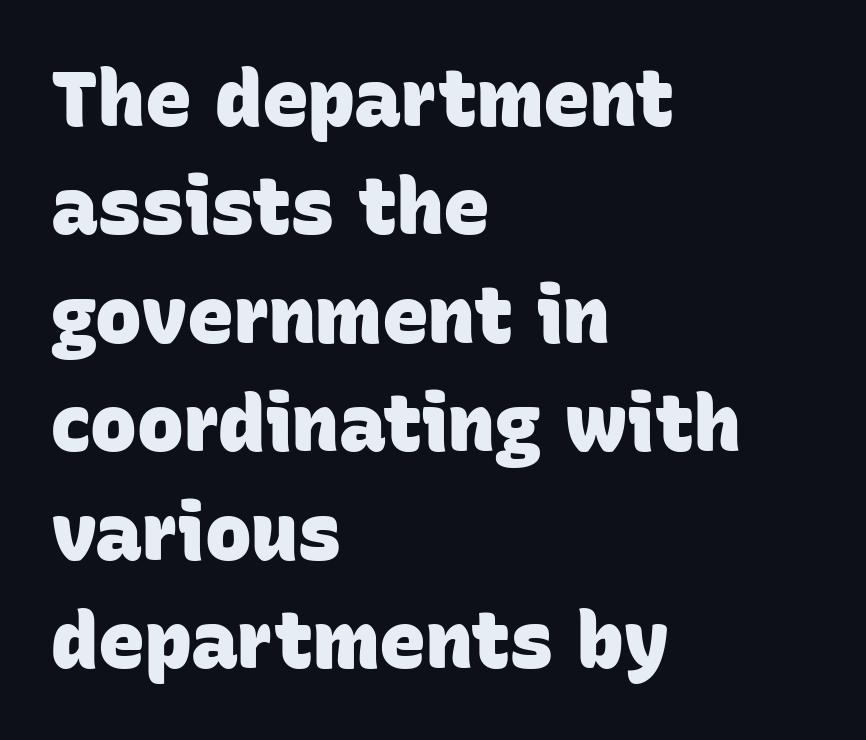
The image shows 78 px heavy sans-serif type; set left-aligned, normal line spacing (1.39x), normal letter spacing, not underlined; low stroke contrast and a large x-height.
